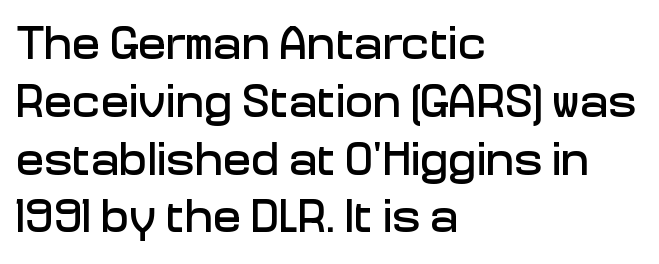
These lines are rendered in a variable-pitch font. The baseline area is clear. These lines are set flush left with a ragged right edge. No italicization has been applied; the sample stays upright.
